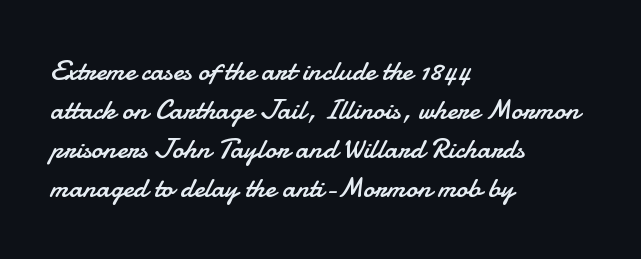
The image shows 29 px regular-weight sans-serif type; set left-aligned, normal line spacing (1.35x), normal letter spacing, not underlined; low stroke contrast and a small x-height.
